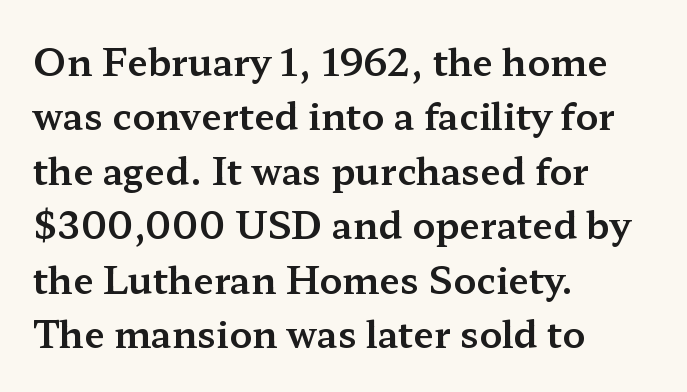
{"serif": "yes", "italic": "no", "width": "wide", "stroke_contrast": "medium", "x_height": "medium", "monospaced": "no", "underline": "no", "align": "left", "line_spacing": "normal", "line_spacing_ratio": 1.47, "letter_spacing": "normal", "letter_spacing_em": 0.0, "glyph_px": 37}
